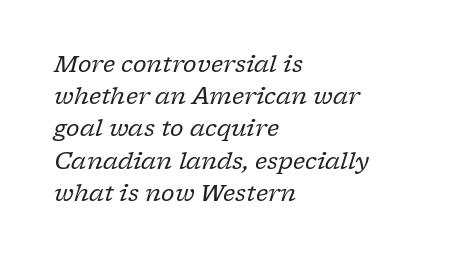
{"italic": "yes", "lean": "right", "slant_degrees": 17, "bold": "no", "underline": "no", "align": "left", "line_spacing": "normal", "line_spacing_ratio": 1.4, "letter_spacing": "normal", "letter_spacing_em": 0.0, "glyph_px": 23}
